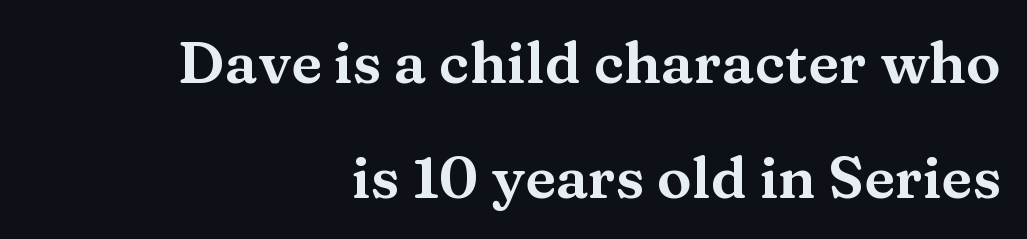
The image shows 58 px wide serif type, upright; set right-aligned, loose line spacing (1.98x), normal letter spacing, not underlined; medium stroke contrast and a medium x-height.
